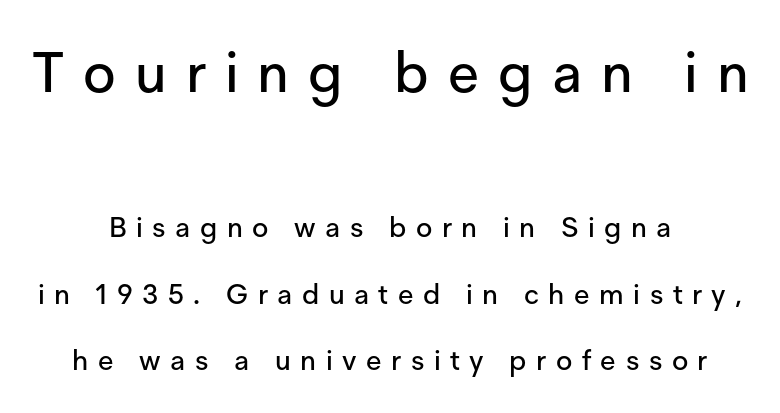
The image shows 56 px sans-serif type, upright; set centered, loose line spacing (2.38x), unusually wide letter spacing (+0.34 em), not underlined; the first (top) block is 2.0x larger; low stroke contrast and a medium x-height.
